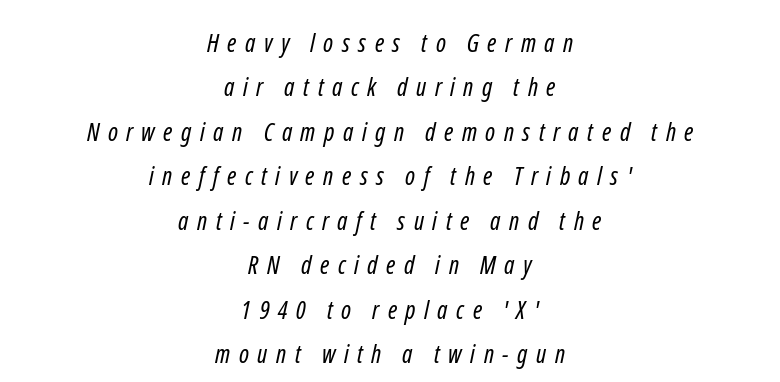
Q: Is the text bold? A: No.
Q: Is the text underlined? A: No.
Q: How is the paragraph aligned? A: Centered.
Q: Is the spacing between letters normal or unusually wide? A: Unusually wide.
